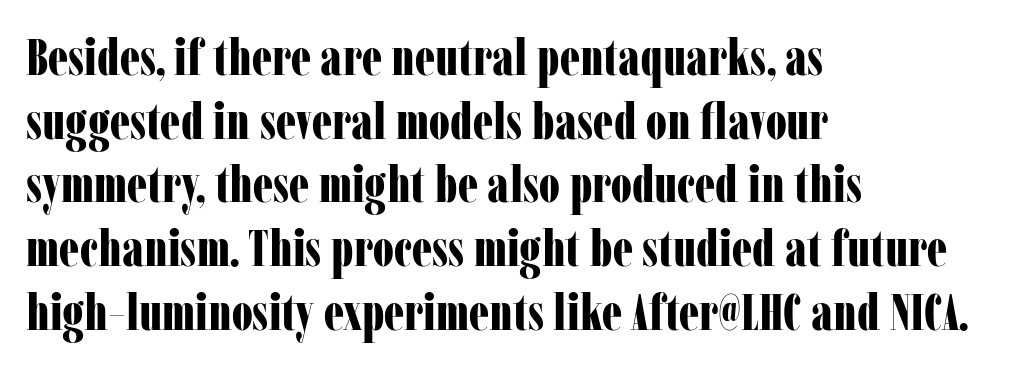
Q: Is the text bold? A: Yes.
Q: Is the text italic (slanted)? A: No, it is upright.
Q: Is the typeface a serif or a sans-serif typeface? A: Serif.
Q: Is the text underlined? A: No.
Q: How is the paragraph aligned? A: Left-aligned.
Q: Is the spacing between letters normal or unusually wide? A: Normal.
Q: Is the spacing between lines tight, normal or loose? A: Normal.
Q: Width (condensed, normal, or wide)? A: Condensed.
Q: Stroke contrast? A: Low.
Q: x-height? A: Medium.
Q: Monospaced? A: No.
